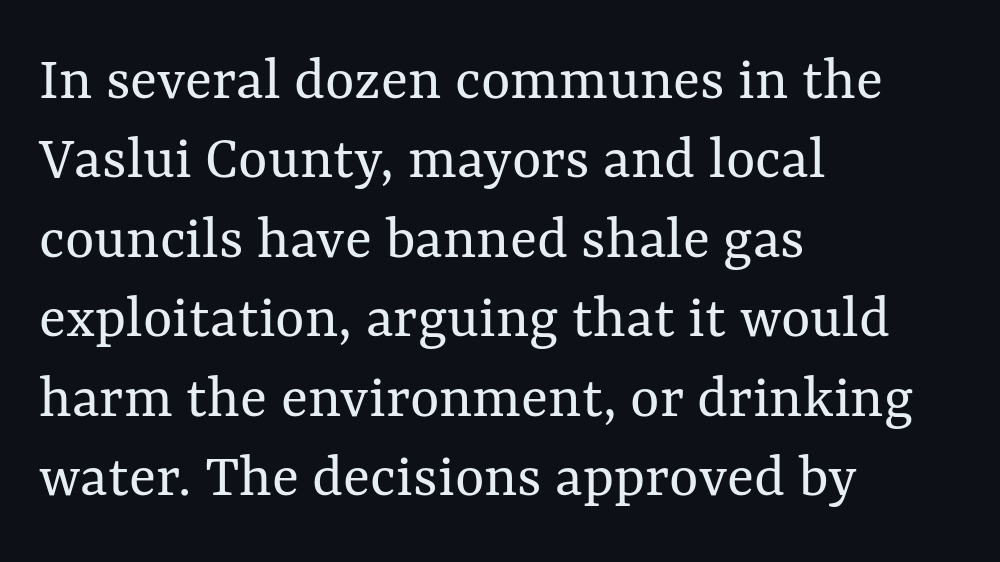
The image shows 63 px regular-weight type, upright; set left-aligned, normal line spacing (1.26x), normal letter spacing, not underlined; medium stroke contrast and a medium x-height.
